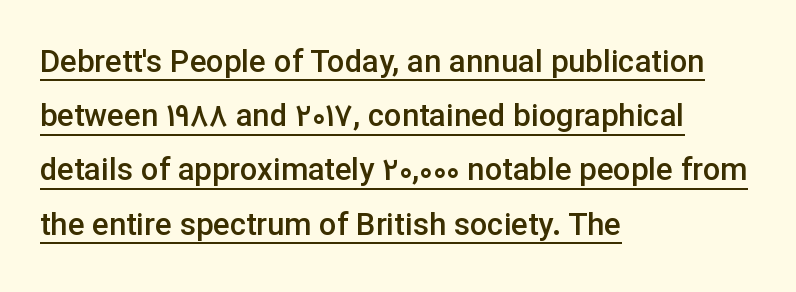
Q: Is the text bold? A: Semi-bold.
Q: Is the text italic (slanted)? A: No, it is upright.
Q: Is the typeface a serif or a sans-serif typeface? A: Sans-serif.
Q: Is the text underlined? A: Yes.
Q: How is the paragraph aligned? A: Left-aligned.
Q: Is the spacing between letters normal or unusually wide? A: Normal.
Q: Width (condensed, normal, or wide)? A: Normal.
Q: Stroke contrast? A: Low.
Q: x-height? A: Medium.
Q: Monospaced? A: No.
